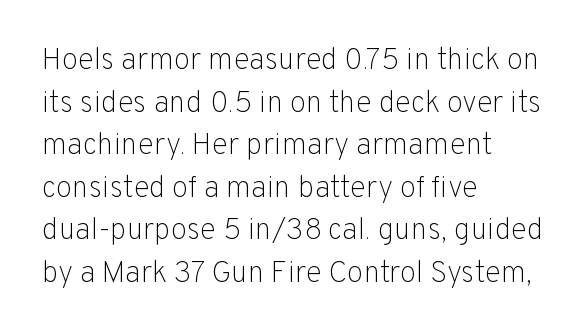
The image shows 30 px light sans-serif type, upright; set left-aligned, normal line spacing (1.42x), normal letter spacing, not underlined; low stroke contrast and a medium x-height.
